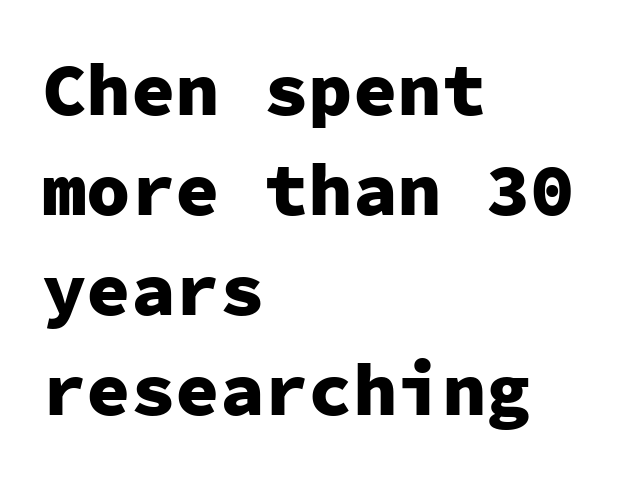
Horizontally, the lines are justified to the leading edge only. Check the space under the baseline: it is left empty. Looks like terminal output: every glyph gets an equal slot. Is there much room between lines? A standard amount, neither cramped nor airy. Between one letter and the next there's only the usual sliver of space. Type style note: lacks serifs.
